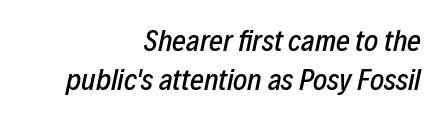
The image shows 30 px condensed type, italic (leaning right); set right-aligned, normal line spacing (1.29x), normal letter spacing, not underlined; low stroke contrast and a medium x-height.
